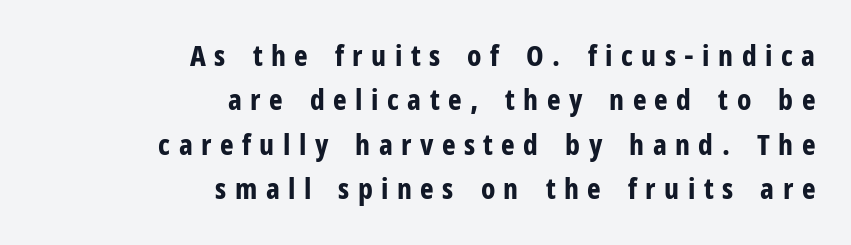
Q: Is the text bold? A: Yes.
Q: Is the text italic (slanted)? A: No, it is upright.
Q: Is the typeface a serif or a sans-serif typeface? A: Sans-serif.
Q: Is the text underlined? A: No.
Q: How is the paragraph aligned? A: Right-aligned.
Q: Is the spacing between letters normal or unusually wide? A: Unusually wide.
Q: Is the spacing between lines tight, normal or loose? A: Normal.
Q: Width (condensed, normal, or wide)? A: Condensed.
Q: Stroke contrast? A: Low.
Q: x-height? A: Medium.
Q: Monospaced? A: No.
